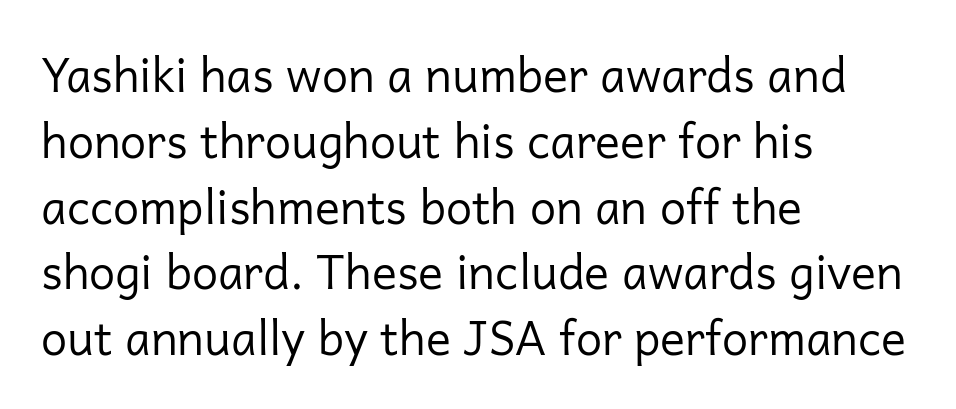
The designer went with a sans here, leaving each stem footless. Characters follow at the spacing the type designer built in. Rows of type keep a routine distance in the vertical direction. A quiet, ordinary-to-light weight characterises the typeface. Italic? Not at all — the glyphs are vertical.
